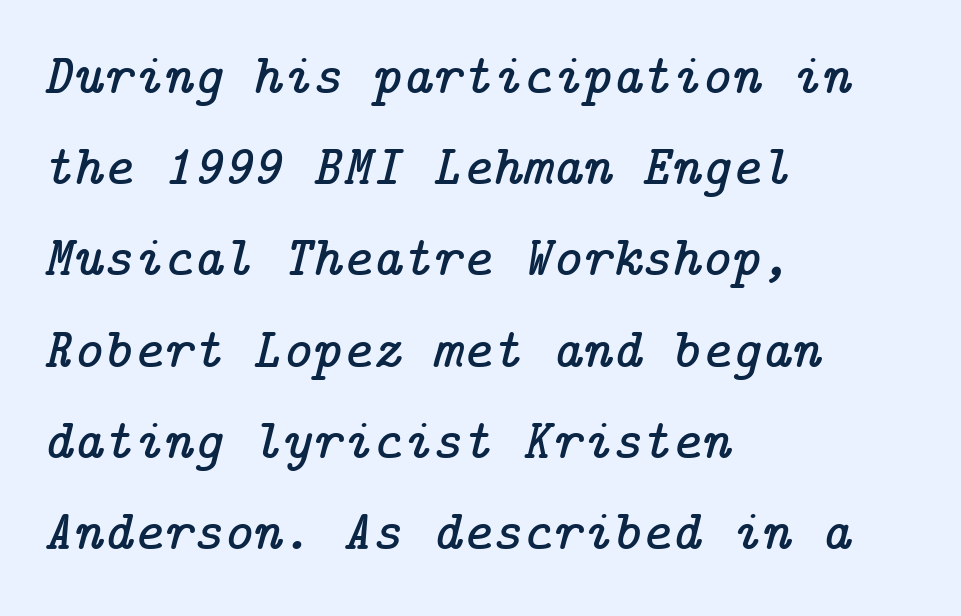
{"serif": "yes", "italic": "yes", "lean": "right", "slant_degrees": 14, "width": "normal", "stroke_contrast": "low", "x_height": "medium", "underline": "no", "align": "left", "line_spacing": "normal", "line_spacing_ratio": 1.6, "letter_spacing": "normal", "letter_spacing_em": 0.0, "glyph_px": 57}
